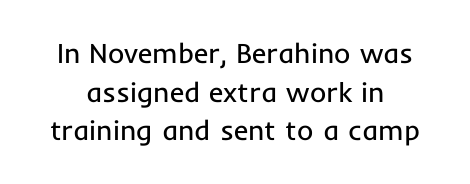
Q: Is the text bold? A: No.
Q: Is the text italic (slanted)? A: No, it is upright.
Q: Is the typeface a serif or a sans-serif typeface? A: Sans-serif.
Q: Is the text underlined? A: No.
Q: Is the spacing between letters normal or unusually wide? A: Normal.
Q: Is the spacing between lines tight, normal or loose? A: Normal.
Q: Width (condensed, normal, or wide)? A: Normal.
Q: Stroke contrast? A: Low.
Q: x-height? A: Medium.
Q: Monospaced? A: No.
